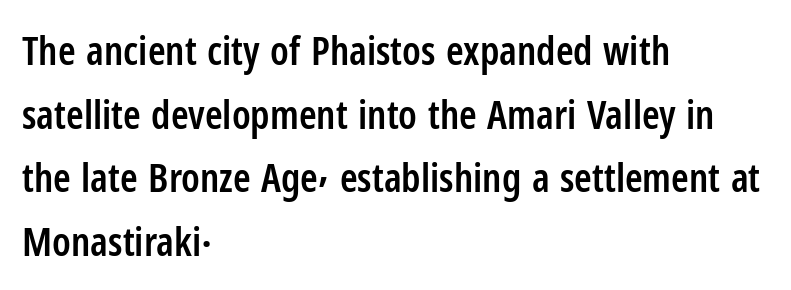
{"serif": "no", "italic": "no", "bold": "semi", "weight": "semibold", "width": "condensed", "stroke_contrast": "low", "x_height": "medium", "monospaced": "no", "underline": "no", "align": "left", "line_spacing": "normal", "line_spacing_ratio": 1.59, "letter_spacing": "normal", "letter_spacing_em": 0.0, "glyph_px": 40}
